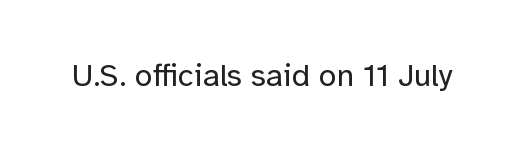
The rendering keeps characters at their native spacing. Each letter's strokes conclude bluntly, with no projecting serifs. Heaviness? Minimal to ordinary, like unemphasized prose. Clear beneath every line of the passage. Character widths vary here, with narrow letters taking less room than wide ones.
